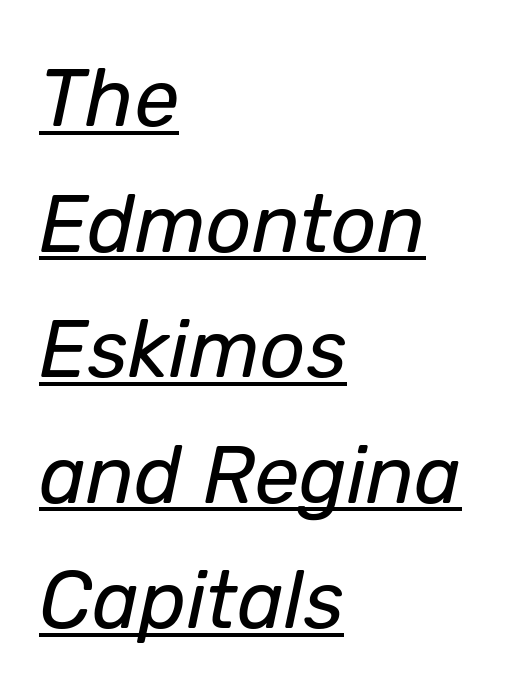
The image shows 80 px regular-weight type, italic (leaning right); set left-aligned, normal line spacing (1.57x), normal letter spacing, underlined; low stroke contrast and a medium x-height.
